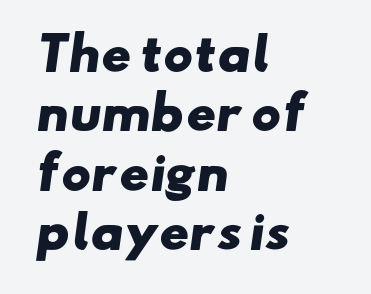
{"serif": "no", "bold": "yes", "weight": "heavy", "width": "wide", "stroke_contrast": "low", "x_height": "small", "monospaced": "no", "underline": "no", "align": "left", "line_spacing": "normal", "line_spacing_ratio": 1.32, "letter_spacing": "normal", "letter_spacing_em": 0.0, "glyph_px": 45}
